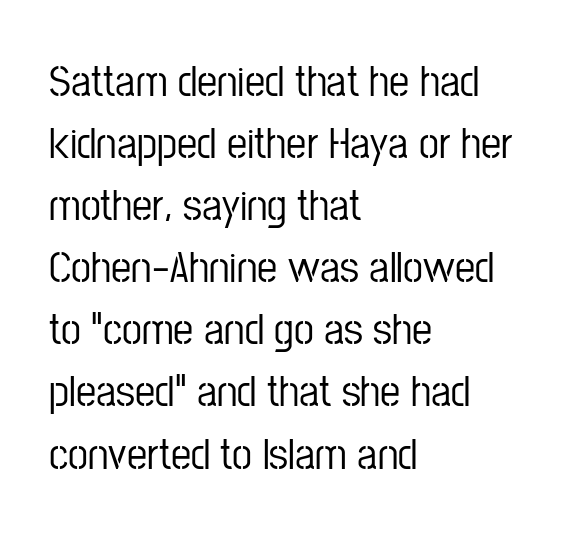
{"serif": "no", "italic": "no", "width": "condensed", "stroke_contrast": "low", "x_height": "medium", "monospaced": "no", "underline": "no", "align": "left", "line_spacing": "normal", "line_spacing_ratio": 1.38, "letter_spacing": "normal", "letter_spacing_em": 0.0, "glyph_px": 45}
